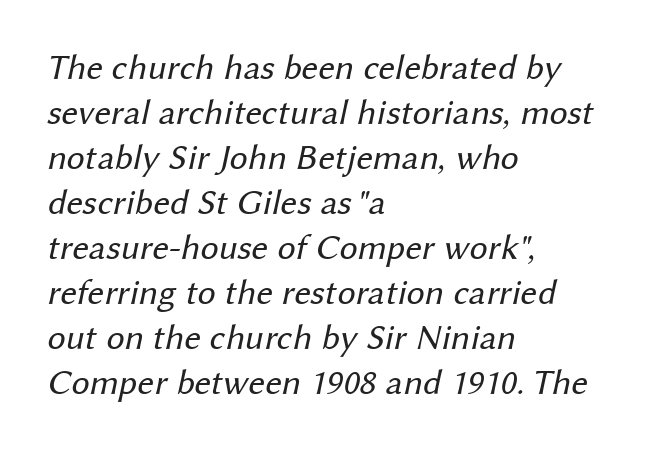
{"serif": "no", "bold": "no", "weight": "regular", "width": "normal", "stroke_contrast": "medium", "x_height": "medium", "monospaced": "no", "underline": "no", "align": "left", "line_spacing": "normal", "line_spacing_ratio": 1.25, "letter_spacing": "normal", "letter_spacing_em": 0.0, "glyph_px": 36}
